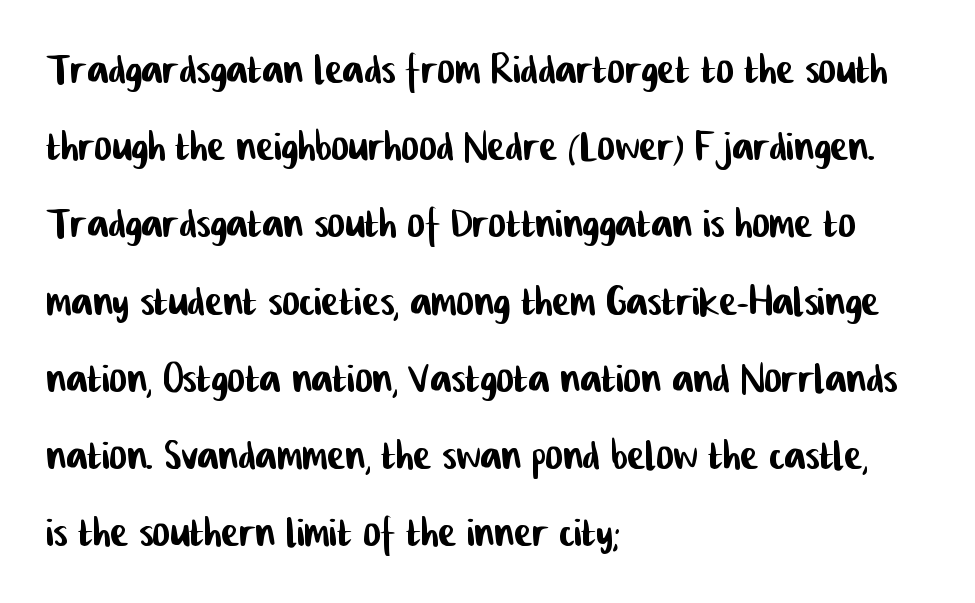
{"serif": "no", "width": "condensed", "stroke_contrast": "low", "x_height": "medium", "monospaced": "no", "underline": "no", "align": "left", "line_spacing": "normal", "line_spacing_ratio": 1.43, "letter_spacing": "normal", "letter_spacing_em": 0.0, "glyph_px": 54}
